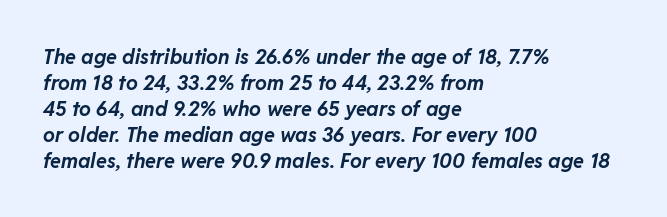
{"italic": "yes", "lean": "right", "slant_degrees": 11, "bold": "yes", "underline": "no", "align": "left", "line_spacing": "normal", "line_spacing_ratio": 1.3, "letter_spacing": "normal", "letter_spacing_em": 0.0, "glyph_px": 20}
